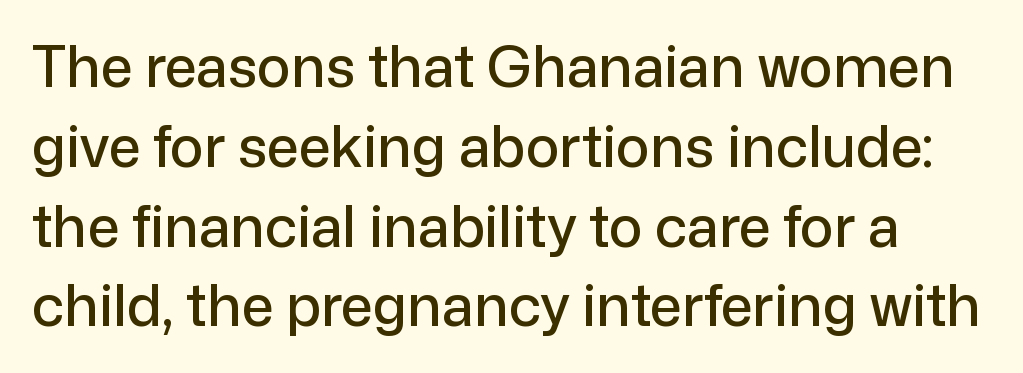
{"serif": "no", "italic": "no", "width": "normal", "stroke_contrast": "low", "x_height": "medium", "monospaced": "no", "underline": "no", "line_spacing": "normal", "line_spacing_ratio": 1.4, "letter_spacing": "normal", "letter_spacing_em": 0.0, "glyph_px": 57}
